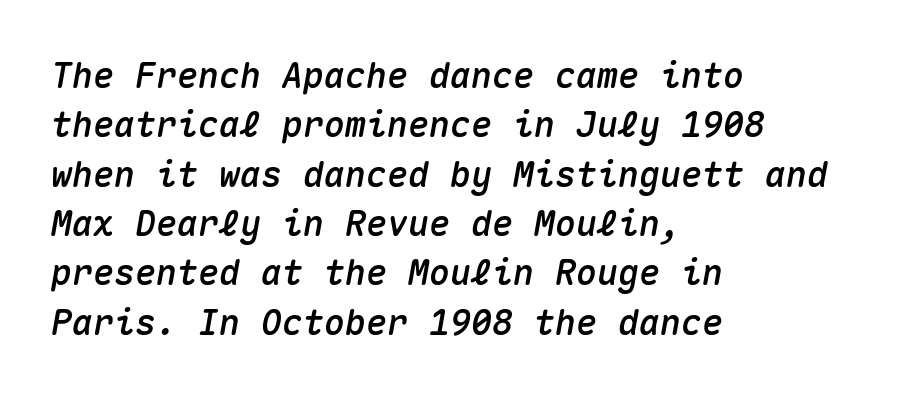
{"italic": "yes", "lean": "right", "slant_degrees": 10, "width": "normal", "stroke_contrast": "medium", "x_height": "medium", "monospaced": "yes", "underline": "no", "align": "left", "line_spacing": "normal", "line_spacing_ratio": 1.41, "letter_spacing": "normal", "letter_spacing_em": 0.0, "glyph_px": 35}
